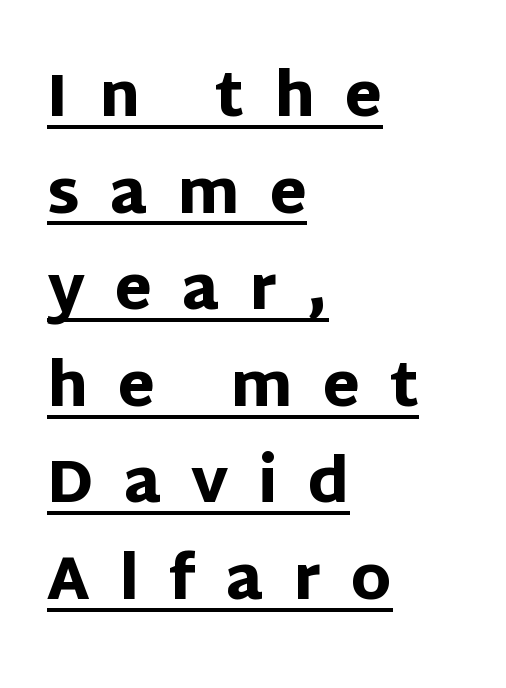
{"serif": "no", "italic": "no", "bold": "yes", "weight": "heavy", "width": "normal", "stroke_contrast": "low", "x_height": "large", "monospaced": "no", "underline": "yes", "align": "left", "line_spacing": "normal", "line_spacing_ratio": 1.61, "letter_spacing": "wide", "letter_spacing_em": 0.5, "glyph_px": 60}
